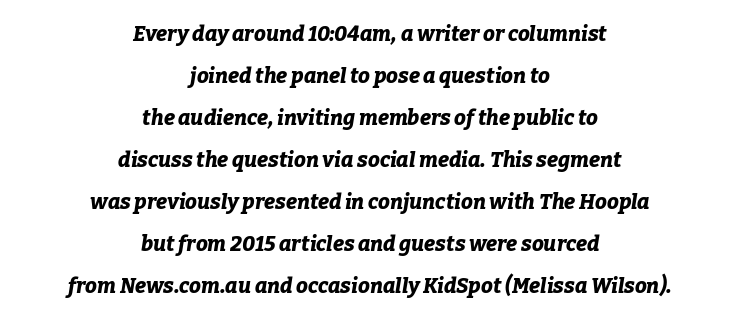
The strokes are fattened all the way to bold. Short and long lines alike share a common midpoint. The gap between lines stays unmarked. One glance says open: line gaps are wider than usual. There's an unmistakable incline to the writing here.
